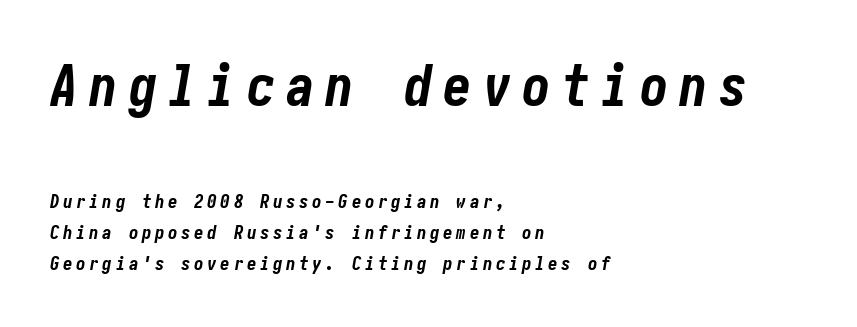
Q: Is the text bold? A: Yes.
Q: Is the text italic (slanted)? A: Yes, it leans right by about 10 degrees.
Q: Is the text underlined? A: No.
Q: How is the paragraph aligned? A: Left-aligned.
Q: Is the spacing between lines tight, normal or loose? A: Normal.
Q: Which block of text is set in a larger size, the first (top) or the second (bottom)? A: The first (top) one.
Q: Width (condensed, normal, or wide)? A: Condensed.
Q: Stroke contrast? A: Low.
Q: x-height? A: Medium.
